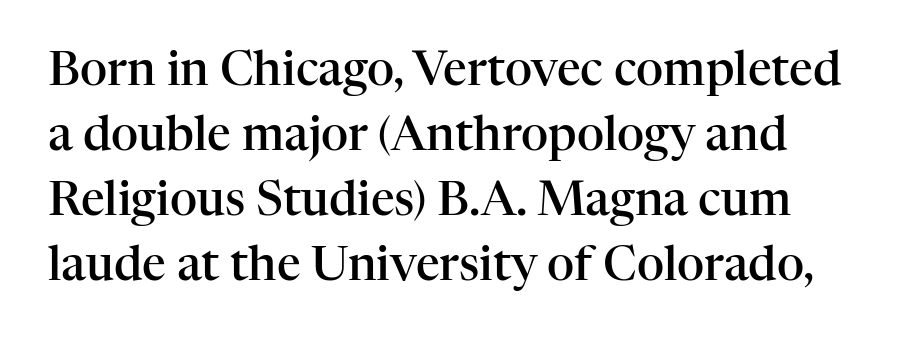
Posture: upright roman. Anything drawn beneath the words? Only blank space. Think of a printed novel: that variable character pitch is what you see here. Compared with typical body copy, the letter spacing here is the same.
